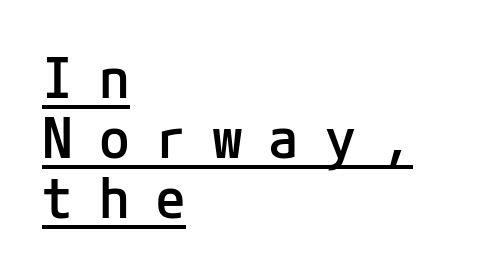
{"serif": "no", "italic": "no", "bold": "semi", "weight": "semibold", "width": "normal", "stroke_contrast": "low", "x_height": "medium", "underline": "yes", "align": "left", "line_spacing": "tight", "line_spacing_ratio": 1.07, "letter_spacing": "wide", "letter_spacing_em": 0.46, "glyph_px": 56}
